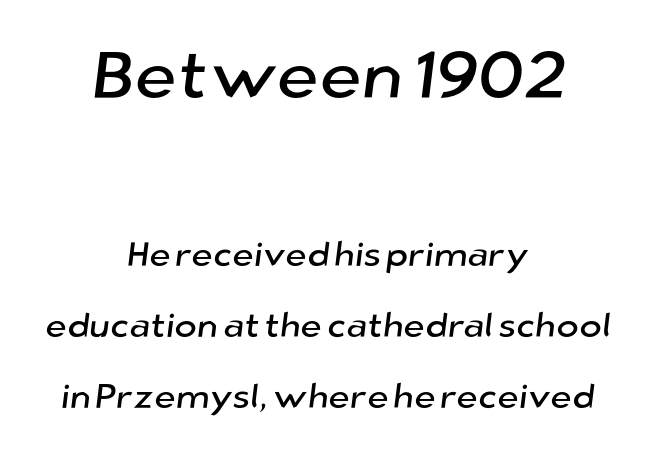
{"serif": "no", "width": "normal", "stroke_contrast": "low", "x_height": "medium", "monospaced": "no", "underline": "no", "align": "center", "line_spacing": "loose", "line_spacing_ratio": 2.09, "letter_spacing": "normal", "letter_spacing_em": 0.0, "larger_block": "first", "size_ratio": 1.97, "glyph_px": 67}
